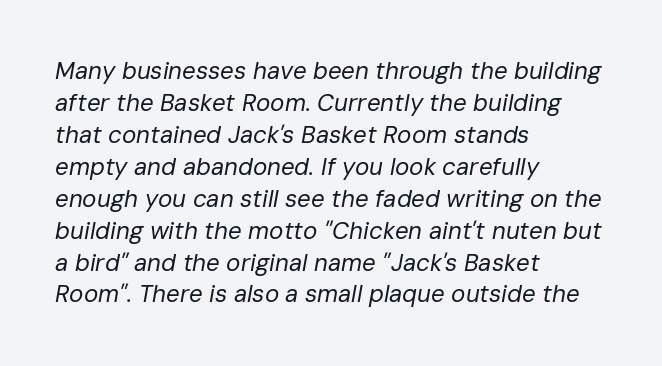
If you measured baseline to baseline, you'd find a middling distance. Alignment: flush left. Designer's note — italics engaged. Each row of text sits above clean, open space. Letters have the restrained weight of plain body copy at most. These lines keep a tight, regular rhythm from letter to letter.
